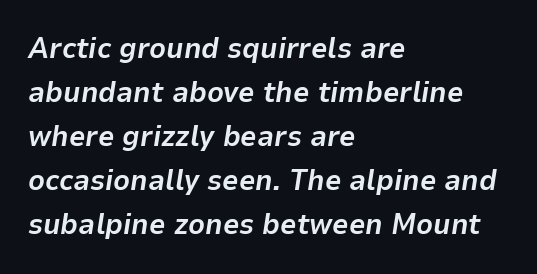
When letters slant like this, we call the style italic. The rendering uses natural spacing where letterforms have individual widths. Type without underlining. The typesetter chose a ragged-right arrangement here.
